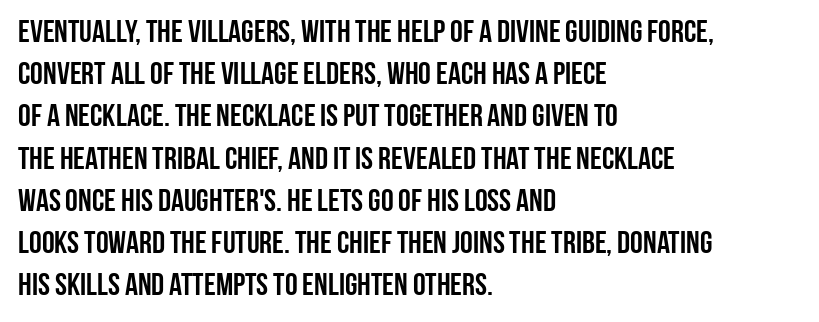
{"serif": "no", "italic": "no", "width": "condensed", "stroke_contrast": "low", "x_height": "large", "monospaced": "no", "underline": "no", "align": "left", "line_spacing": "normal", "line_spacing_ratio": 1.32, "letter_spacing": "normal", "letter_spacing_em": 0.0, "glyph_px": 32}
